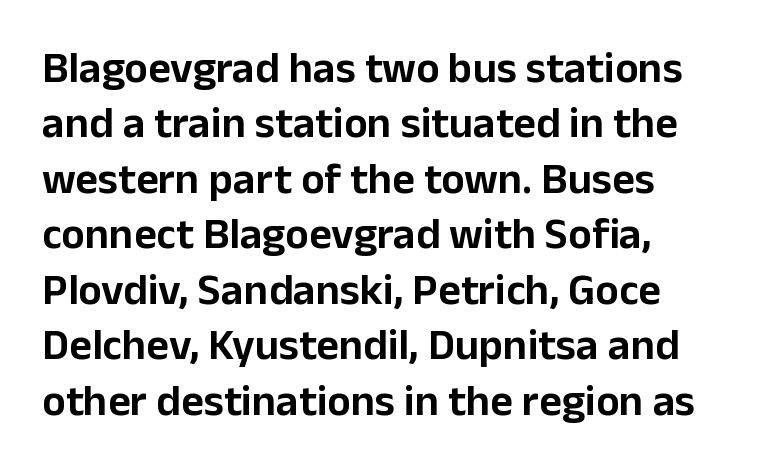
{"serif": "no", "italic": "no", "width": "normal", "stroke_contrast": "low", "x_height": "medium", "monospaced": "no", "underline": "no", "align": "left", "line_spacing": "normal", "line_spacing_ratio": 1.26, "letter_spacing": "normal", "letter_spacing_em": 0.0, "glyph_px": 44}
